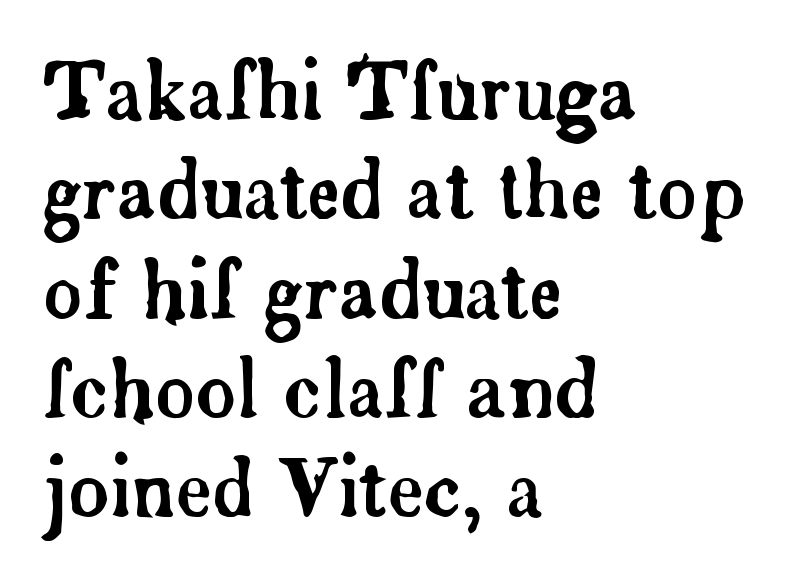
Any mark beneath the type? The region is blank. I'd call this a serif setting — the letters wear small feet. Every character sits straight up, as roman type does. Each line starts at the same left margin while the right side varies. The rows are spaced the way most documents space them. Proportional: the letters do not fall into vertical columns.
